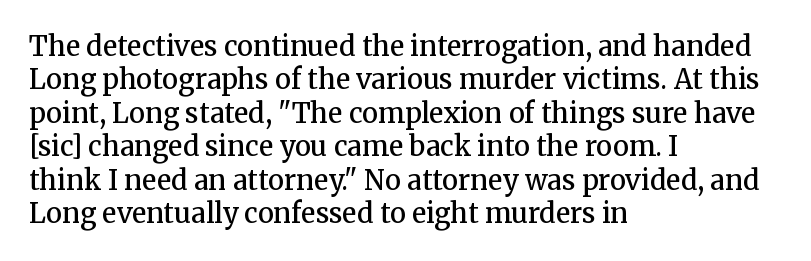
The image shows 27 px text type, upright; set left-aligned, line spacing 1.24x, normal letter spacing, not underlined.
